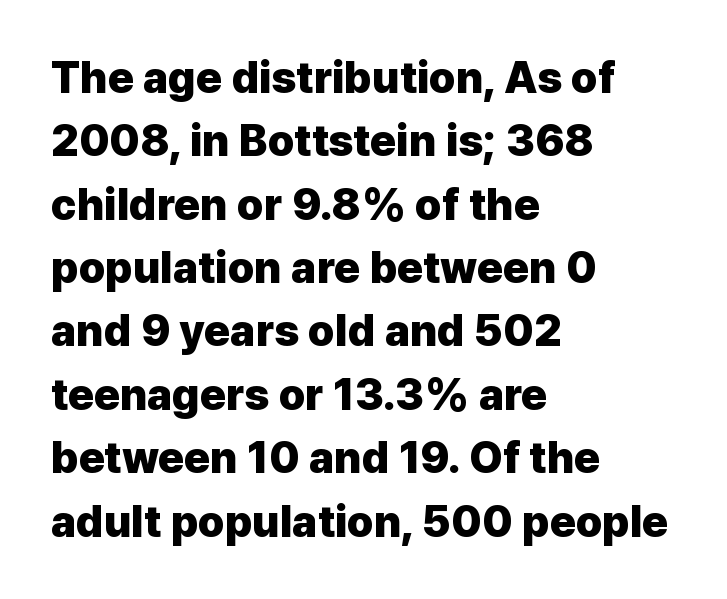
The vertical gap from one line to the next is medium. A typesetter would call this proportional, since set widths differ per character. The font family rendered here belongs to the sans-serif group. I'd describe the lettering as bold — thick and assertive. Check the space under the baseline: it is left empty.
